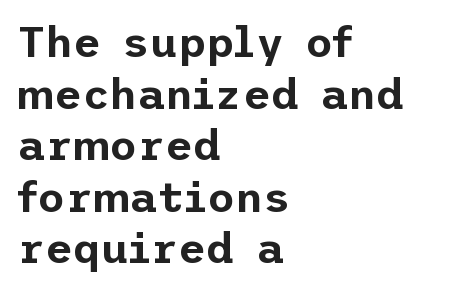
Short and long lines alike share a common starting point at left. Clear beneath every line of the passage. Honestly, the letter spacing is just normal — you wouldn't notice it. The passage shown is typeset with a sans-serif family. Ascenders rise straight up at ninety degrees.
